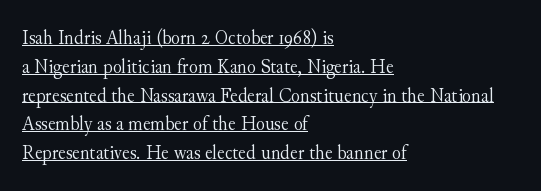
The image shows 21 px text type, upright; set left-aligned, normal line spacing (1.37x), normal letter spacing, underlined.
